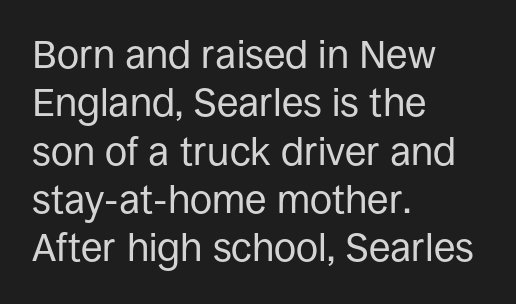
Words appear dense and cohesive because spacing is normal. Line beginnings align vertically; line endings do not. This sample has the flowing, uneven cadence of proportional lettering. Caption: face not bold, strokes unweighted. Tall strokes in this sample are plumb rather than angled.
